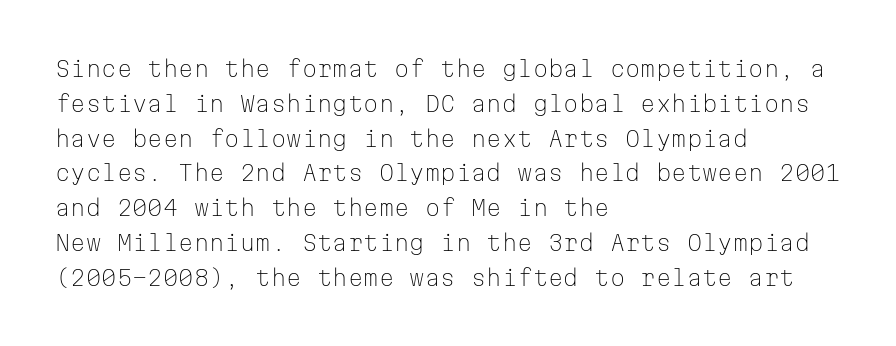
The image shows 22 px text type, upright; set left-aligned, normal line spacing (1.58x), normal letter spacing, not underlined.
